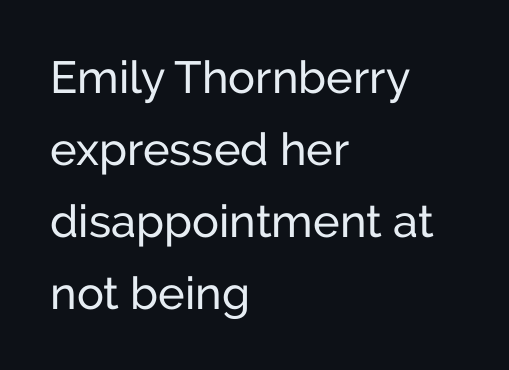
Every stem runs plumb, perpendicular to the baseline. Clear beneath every line of the passage. Regarding serifs, this sample does without them. Notice how descenders clear the ascenders below comfortably — that's standard leading. In CSS terms this would be text-align: left. Tracking value appears to be zero — textbook default spacing.
